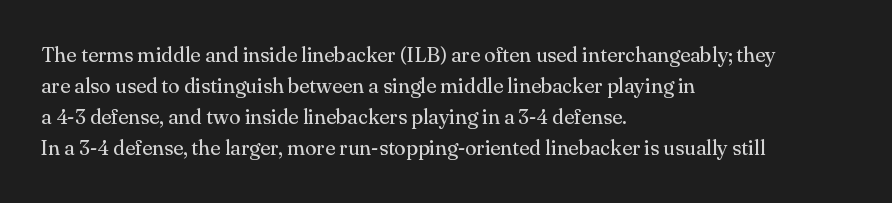
Q: Is the text bold? A: No.
Q: Is the text italic (slanted)? A: No, it is upright.
Q: Is the text underlined? A: No.
Q: How is the paragraph aligned? A: Left-aligned.
Q: Is the spacing between letters normal or unusually wide? A: Normal.
Q: Is the spacing between lines tight, normal or loose? A: Normal.
